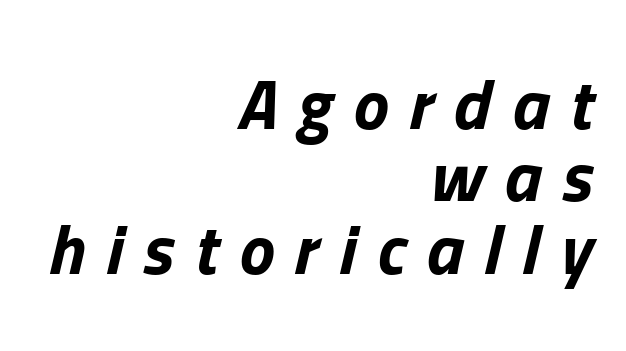
{"italic": "yes", "lean": "right", "slant_degrees": 13, "bold": "yes", "weight": "bold", "width": "normal", "stroke_contrast": "low", "x_height": "medium", "monospaced": "no", "underline": "no", "align": "right", "line_spacing": "tight", "line_spacing_ratio": 1.02, "letter_spacing": "wide", "letter_spacing_em": 0.29, "glyph_px": 71}
